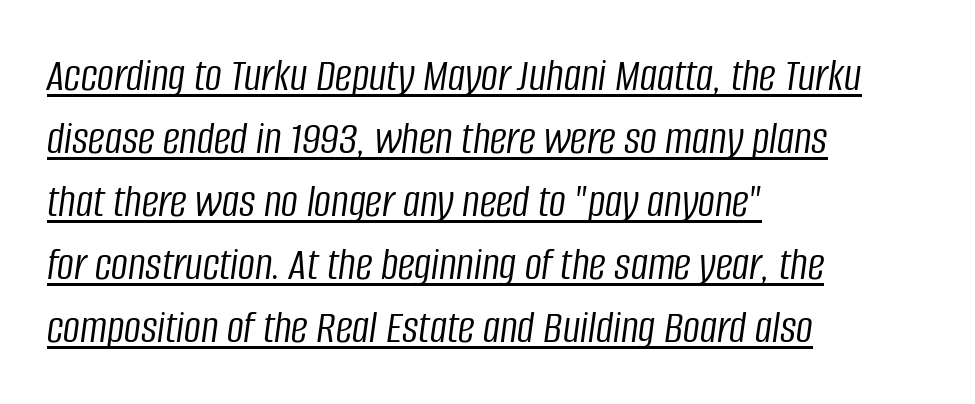
The specimen includes a rule beneath the text block's lines. When letters slant like this, we call the style italic. The face used here is rendered with its standard letterfit. Each stroke keeps to a modest, everyday thickness or less. Short and long lines alike share a common starting point at left.
